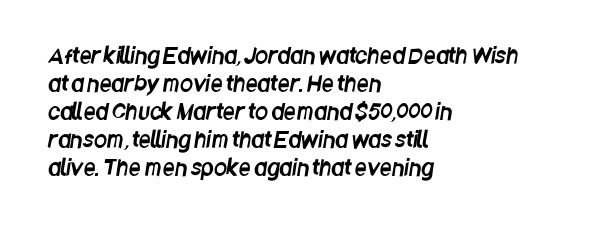
The image shows 21 px text type; set left-aligned, normal line spacing (1.33x), normal letter spacing, not underlined.
